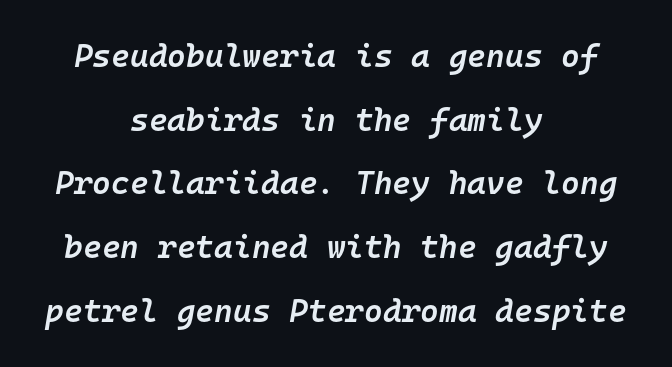
Interline gaps are noticeably wide in this sample. This is oblique type, the kind used for emphasis or titles. These words are printed semibold, heavier than regular yet not bold. Teacher's note: observe the equal gaps on both sides — that is centered alignment. These lines are rendered in a fixed-pitch font.
